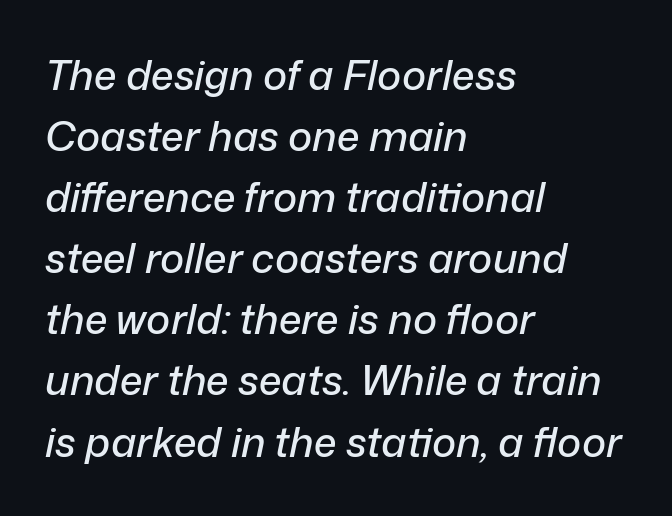
Q: Is the text italic (slanted)? A: Yes, it leans right by about 12 degrees.
Q: Is the text underlined? A: No.
Q: How is the paragraph aligned? A: Left-aligned.
Q: Is the spacing between letters normal or unusually wide? A: Normal.
Q: Is the spacing between lines tight, normal or loose? A: Normal.
Q: Width (condensed, normal, or wide)? A: Normal.
Q: Stroke contrast? A: Low.
Q: x-height? A: Medium.
Q: Monospaced? A: No.
